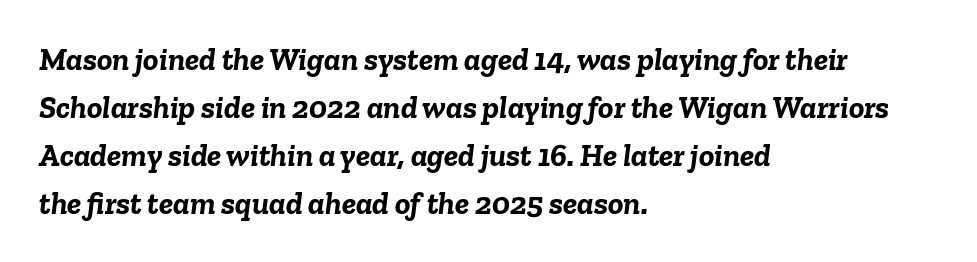
The image shows 32 px semibold type, italic (leaning right); set left-aligned, normal line spacing (1.5x), normal letter spacing, not underlined; low stroke contrast and a medium x-height.
